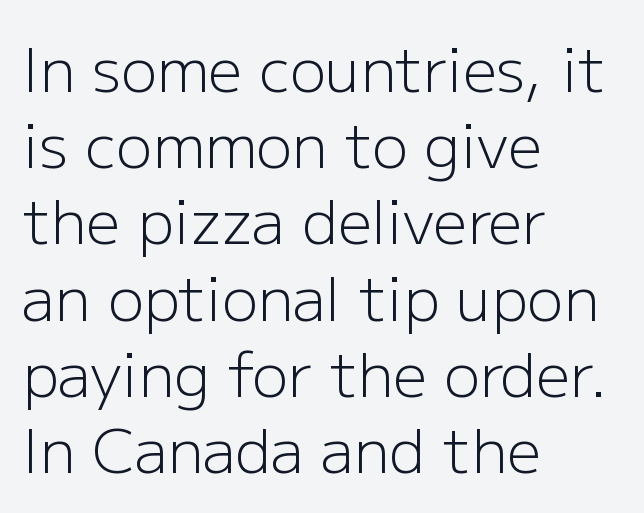
The letterforms sit shoulder to shoulder at normal distance. Regular leading. Ordinary non-slanted type is in use. Horizontal alignment here is leftward, the default for most running prose.
